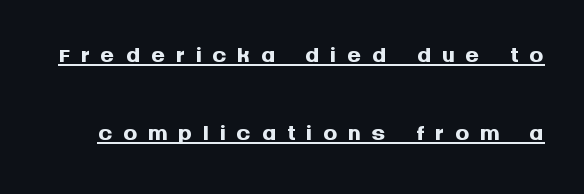
The image shows 35 px semibold sans-serif type, upright; set loose line spacing (2.22x), unusually wide letter spacing (+0.3 em), underlined; medium stroke contrast and a large x-height.
